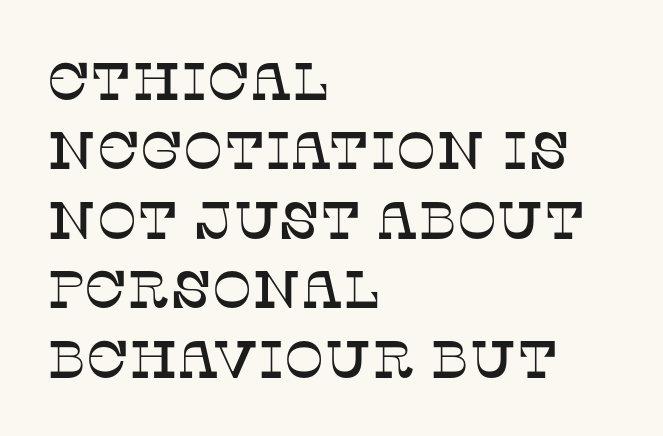
The passage is arranged the way most books set body copy — flush left. Beneath every word, the page is bare. The tracking reads as untouched default to a designer's eye. Designer's note — italics off, roman on. Horizontal bands of white between lines are of average thickness. Is this a fixed-width face? No — the glyphs have proportional, varying widths.
